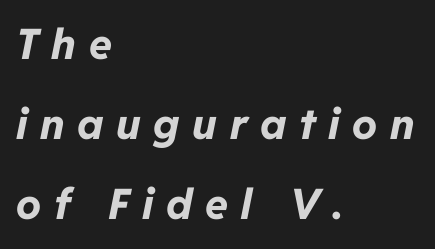
{"italic": "yes", "lean": "right", "slant_degrees": 11, "bold": "yes", "weight": "bold", "width": "normal", "stroke_contrast": "low", "x_height": "medium", "monospaced": "no", "underline": "no", "align": "left", "line_spacing": "loose", "line_spacing_ratio": 1.91, "letter_spacing": "wide", "letter_spacing_em": 0.3, "glyph_px": 42}
